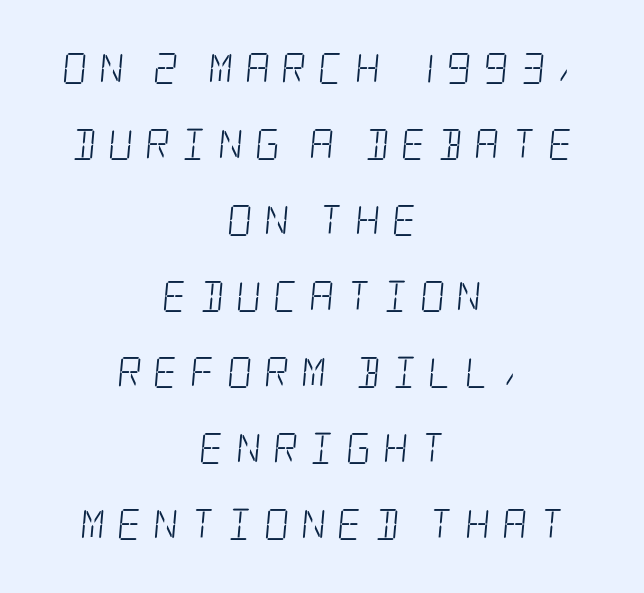
Q: Is the text bold? A: No.
Q: Is the typeface a serif or a sans-serif typeface? A: Serif.
Q: Is the text underlined? A: No.
Q: How is the paragraph aligned? A: Centered.
Q: Is the spacing between letters normal or unusually wide? A: Unusually wide.
Q: Is the spacing between lines tight, normal or loose? A: Loose.
Q: Width (condensed, normal, or wide)? A: Condensed.
Q: Stroke contrast? A: Low.
Q: x-height? A: Large.
